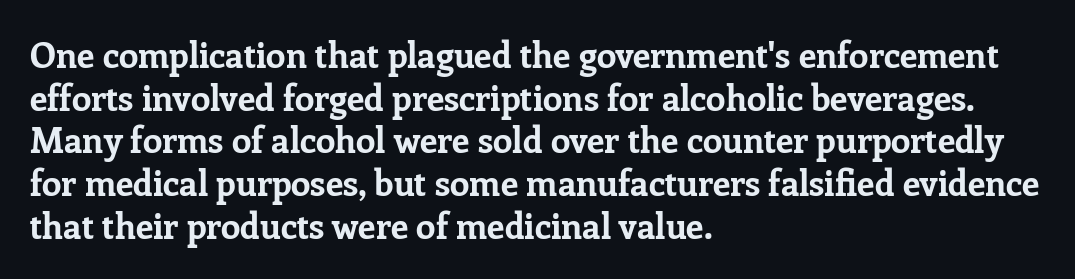
To sum up the face: it has serifs. I'd describe the lettering as bold — thick and assertive. Is this a fixed-width face? No — the glyphs have proportional, varying widths. The zone under the glyphs is completely vacant.
